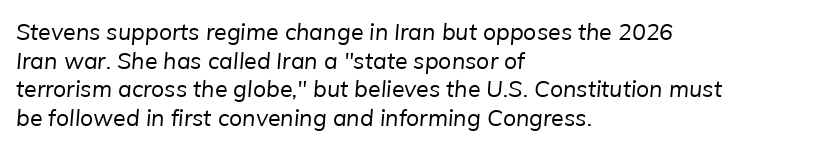
Is the stroke heavy? The answer is a plain regular-or-lighter. The lines in this sample share a left origin and differ only in where they stop. Is there much room between lines? A standard amount, neither cramped nor airy. Compared with typical body copy, the letter spacing here is the same.
